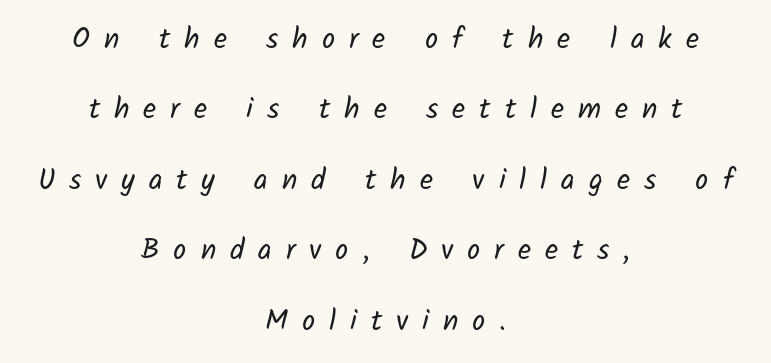
{"serif": "no", "bold": "no", "weight": "regular", "width": "normal", "stroke_contrast": "low", "x_height": "medium", "monospaced": "no", "underline": "no", "align": "center", "line_spacing": "loose", "line_spacing_ratio": 2.43, "letter_spacing": "wide", "letter_spacing_em": 0.48, "glyph_px": 29}
